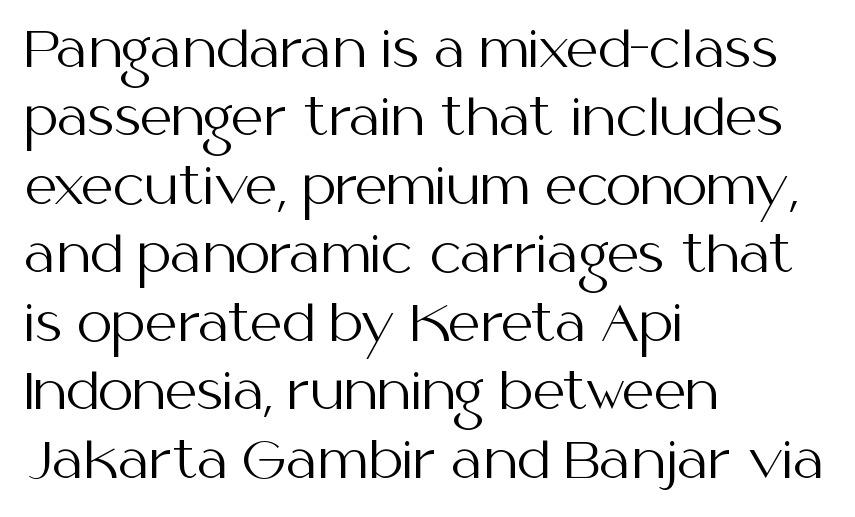
The image shows 50 px regular-weight sans-serif type, upright; set left-aligned, normal line spacing (1.37x), normal letter spacing, not underlined; medium stroke contrast and a medium x-height.
